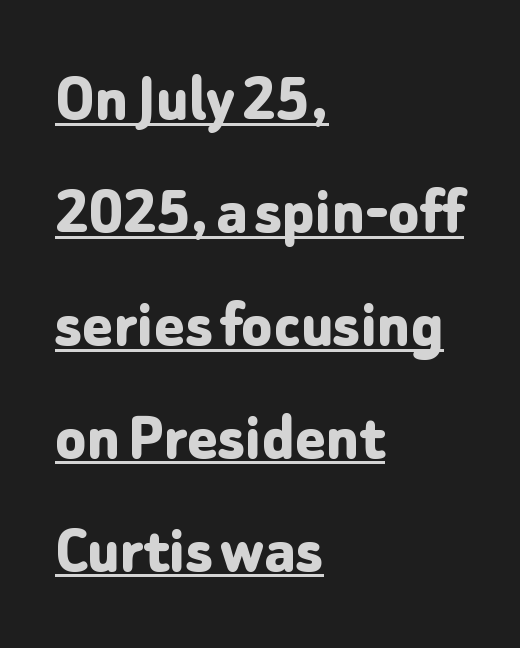
{"serif": "no", "italic": "no", "bold": "yes", "weight": "bold", "width": "normal", "stroke_contrast": "low", "x_height": "medium", "monospaced": "no", "underline": "yes", "align": "left", "line_spacing": "normal", "line_spacing_ratio": 1.59, "letter_spacing": "normal", "letter_spacing_em": 0.0, "glyph_px": 71}
